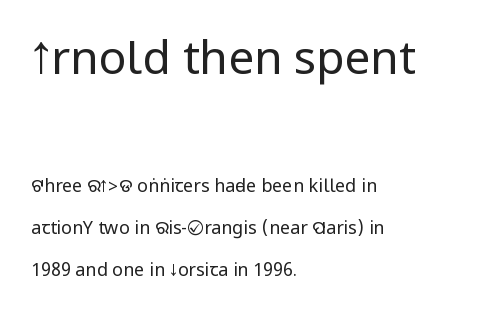
Q: Is the text bold? A: No.
Q: Is the text italic (slanted)? A: No, it is upright.
Q: Is the typeface a serif or a sans-serif typeface? A: Sans-serif.
Q: Is the text underlined? A: No.
Q: How is the paragraph aligned? A: Left-aligned.
Q: Is the spacing between letters normal or unusually wide? A: Normal.
Q: Is the spacing between lines tight, normal or loose? A: Loose.
Q: Which block of text is set in a larger size, the first (top) or the second (bottom)? A: The first (top) one.
Q: Width (condensed, normal, or wide)? A: Condensed.
Q: Stroke contrast? A: Low.
